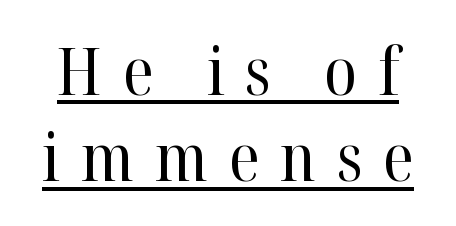
{"serif": "yes", "italic": "no", "bold": "no", "weight": "regular", "width": "normal", "stroke_contrast": "high", "x_height": "medium", "monospaced": "no", "underline": "yes", "line_spacing": "normal", "line_spacing_ratio": 1.31, "letter_spacing": "wide", "letter_spacing_em": 0.31, "glyph_px": 66}
